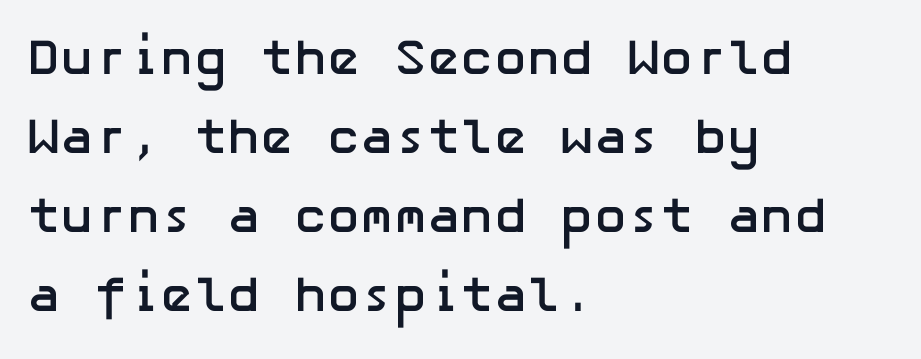
The image shows 50 px semibold sans-serif type, upright; set left-aligned, normal line spacing (1.58x), normal letter spacing, not underlined; low stroke contrast and a medium x-height.
